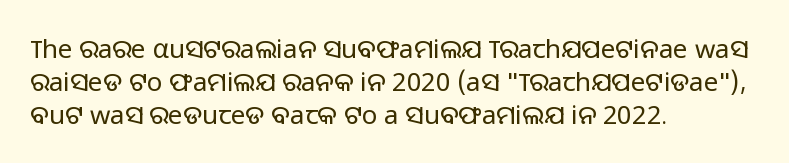
Q: Is the text bold? A: No.
Q: Is the text italic (slanted)? A: No, it is upright.
Q: Is the text underlined? A: No.
Q: How is the paragraph aligned? A: Left-aligned.
Q: Is the spacing between letters normal or unusually wide? A: Normal.
Q: Is the spacing between lines tight, normal or loose? A: Normal.
